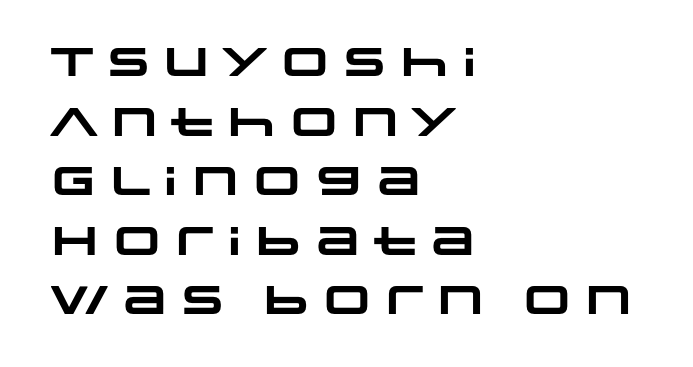
Q: Is the text bold? A: Yes.
Q: Is the typeface a serif or a sans-serif typeface? A: Sans-serif.
Q: Is the text underlined? A: No.
Q: How is the paragraph aligned? A: Left-aligned.
Q: Is the spacing between letters normal or unusually wide? A: Normal.
Q: Is the spacing between lines tight, normal or loose? A: Normal.
Q: Width (condensed, normal, or wide)? A: Wide.
Q: Stroke contrast? A: Low.
Q: x-height? A: Large.
Q: Monospaced? A: No.
